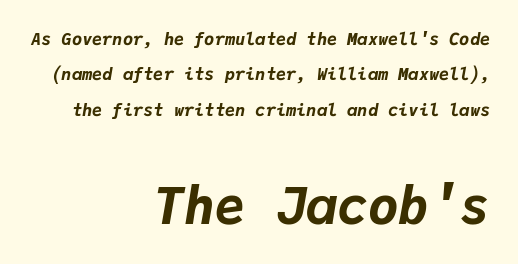
Caption: bold face, heavy strokes. Words float on clear page, feet unadorned. Which margin do the lines hug? The right one — the left edge is uneven. The horizontal fit of the characters is conventional and even. Here the designer chose a console-style face with uniform glyph widths.
